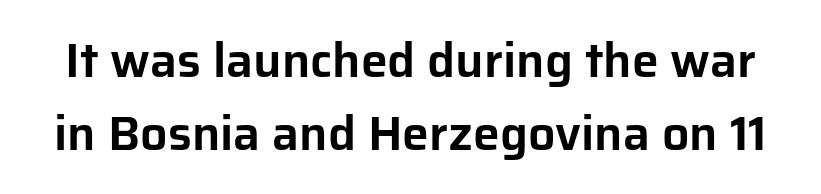
The passage shown is typed in a proportional face where columns would drift. Ascenders rise straight up at ninety degrees. Letterform terminals end flat and unadorned throughout the passage. Descenders are the only things crossing below the line. Look at the tracking — it's just the regular setting, nothing added. Is there much room between lines? A standard amount, neither cramped nor airy.
